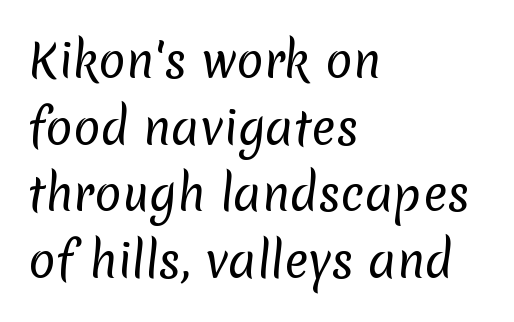
Stems and bowls with no extra thickness — not bold. Horizontal bands of white between lines are of average thickness. Serif or sans? Sans — the stroke terminals are bare. Nothing unusual about the tracking: characters are spaced as the font intends. Think of a printed novel: that variable character pitch is what you see here. Check under the words: just untouched page.
